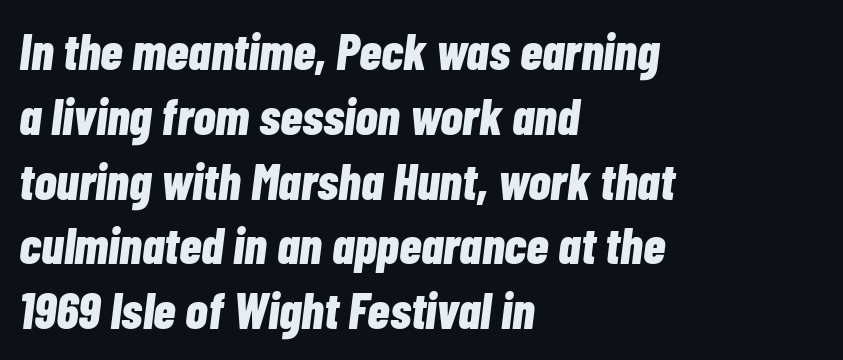
Line beginnings align vertically; line endings do not. Is this a fixed-width face? No — the glyphs have proportional, varying widths. The designer left line spacing at the default. Strokes here are thick enough to call this a true bold.
